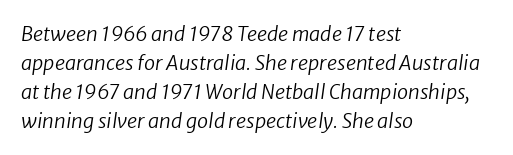
The ragged edge is on the right, which tells us the setting is flush left. Weight: regular or lighter. The designer left line spacing at the default. Unmarked baselines from the first word to the last.
